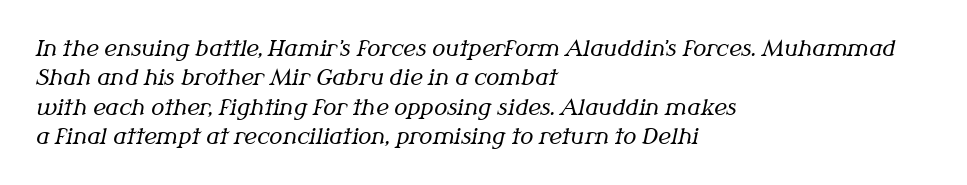
Q: Is the text bold? A: No.
Q: Is the text italic (slanted)? A: Yes, it leans right by about 12 degrees.
Q: Is the text underlined? A: No.
Q: How is the paragraph aligned? A: Left-aligned.
Q: Is the spacing between letters normal or unusually wide? A: Normal.
Q: Is the spacing between lines tight, normal or loose? A: Normal.
